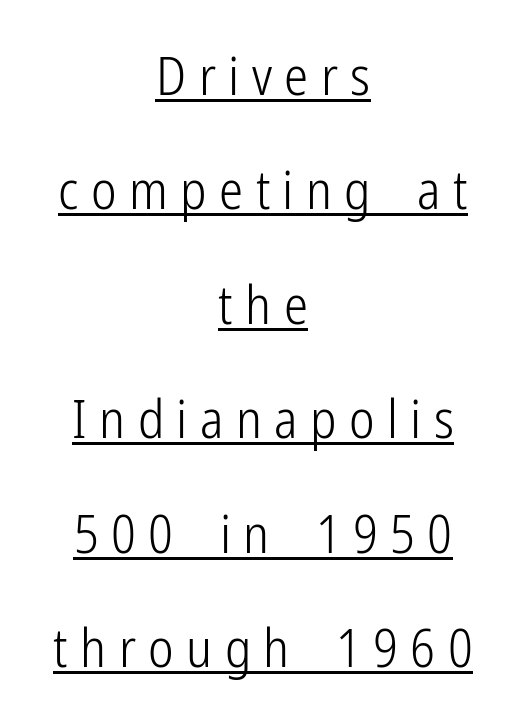
{"serif": "no", "italic": "no", "bold": "no", "weight": "light", "width": "condensed", "stroke_contrast": "low", "x_height": "medium", "monospaced": "no", "underline": "yes", "align": "center", "line_spacing": "loose", "line_spacing_ratio": 2.12, "letter_spacing": "wide", "letter_spacing_em": 0.23, "glyph_px": 54}
